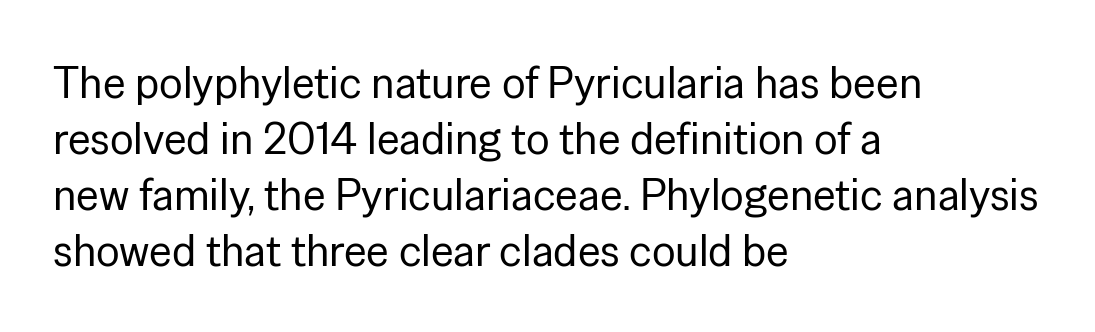
Q: Is the text bold? A: No.
Q: Is the text italic (slanted)? A: No, it is upright.
Q: Is the typeface a serif or a sans-serif typeface? A: Sans-serif.
Q: Is the text underlined? A: No.
Q: How is the paragraph aligned? A: Left-aligned.
Q: Is the spacing between letters normal or unusually wide? A: Normal.
Q: Is the spacing between lines tight, normal or loose? A: Normal.
Q: Width (condensed, normal, or wide)? A: Normal.
Q: Stroke contrast? A: Low.
Q: x-height? A: Medium.
Q: Monospaced? A: No.
